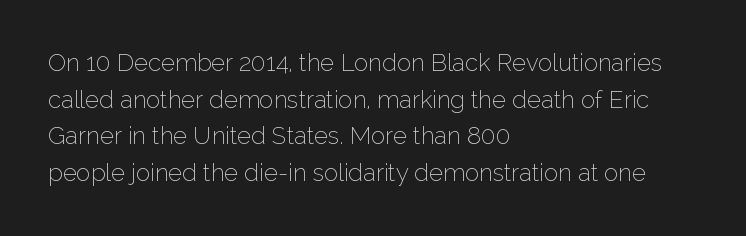
{"italic": "no", "bold": "no", "underline": "no", "align": "left", "line_spacing": "normal", "line_spacing_ratio": 1.53, "letter_spacing": "normal", "letter_spacing_em": 0.0, "glyph_px": 24}
